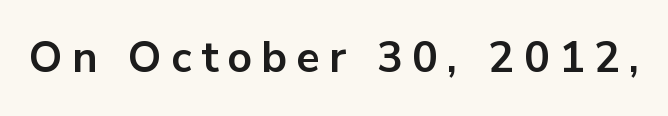
Look at the stroke-to-counter ratio: heavy, a bold. Descenders are the only things crossing below the line. Is there any slant? The stems are plumb. These lines are rendered in a variable-pitch font.
